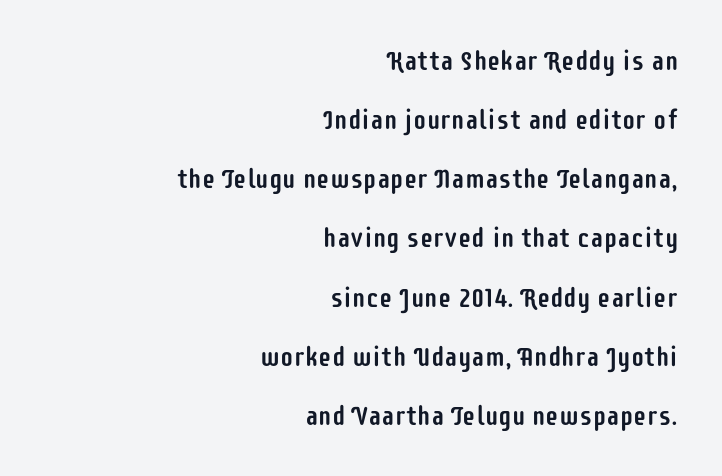
Glyph-to-glyph distance matches everyday printed text. This sample is right-justified, so line beginnings fall wherever the words allow. Quick note: underline off. A great deal of white space separates one row of letters from the next. Vertical strokes here are truly vertical.
